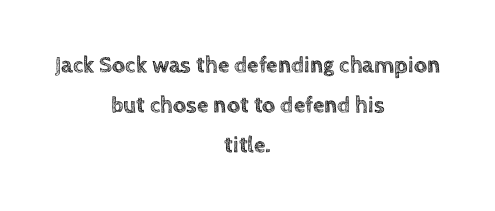
{"italic": "no", "underline": "no", "align": "center", "line_spacing_ratio": 1.75, "letter_spacing": "normal", "letter_spacing_em": 0.0, "glyph_px": 23}
